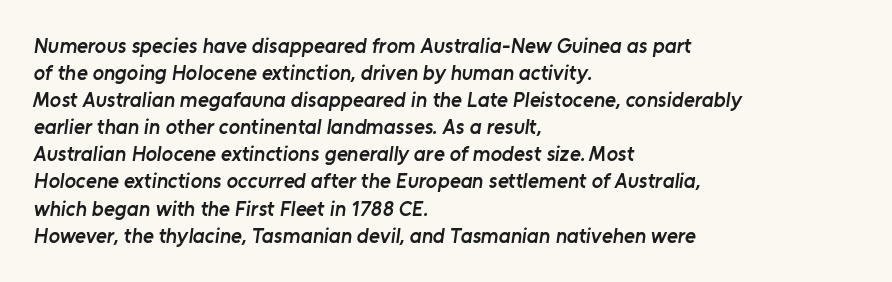
Plain, unruled lines of type. Leftover space on each line is placed entirely after the last word. The font is running at a semibold setting, under full bold. A typesetter would call this zero additional tracking. The rendering uses a moderate line-height, typical for paragraphs.
